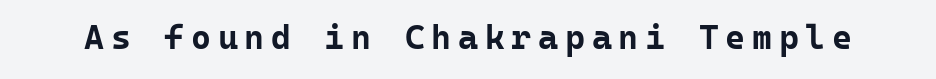
Descenders hang freely into open space. This sample uses expanded letter spacing, leaving extra air between glyphs. How heavy is the stroke? Heavy — this is a bold. This sample has the even, mechanical cadence of fixed-width lettering.
